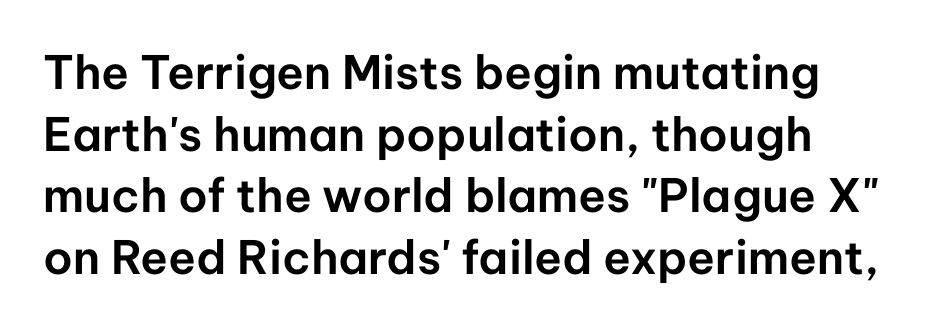
Designer's note — italics off, roman on. The glyphs in this specimen are sans serif. The strip under each line holds only bare page. Normally led — the rows are evenly, conventionally spaced.
